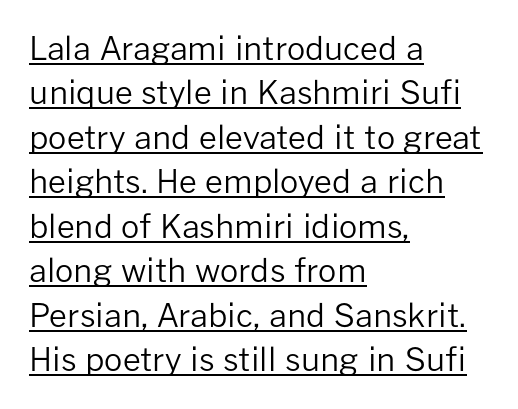
{"serif": "no", "italic": "no", "bold": "no", "weight": "regular", "width": "normal", "stroke_contrast": "low", "x_height": "medium", "monospaced": "no", "underline": "yes", "align": "left", "line_spacing": "normal", "line_spacing_ratio": 1.39, "letter_spacing": "normal", "letter_spacing_em": 0.0, "glyph_px": 32}
